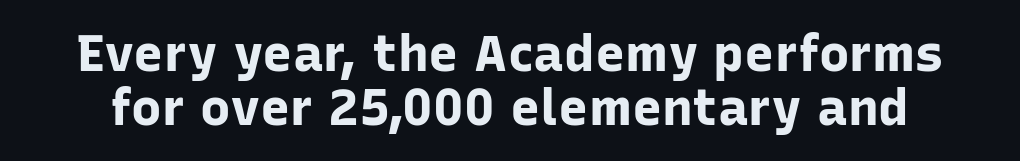
The image shows 51 px bold sans-serif type, upright; set tight line spacing (1.06x), normal letter spacing, not underlined; low stroke contrast and a medium x-height.
